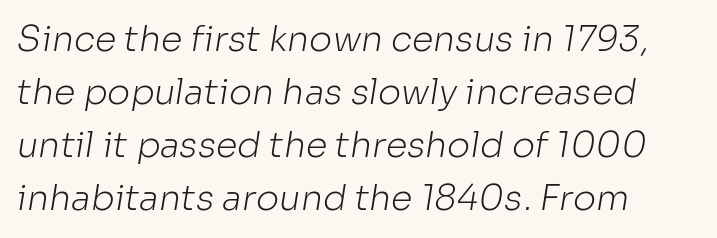
Q: Is the text bold? A: No.
Q: Is the typeface a serif or a sans-serif typeface? A: Sans-serif.
Q: Is the text underlined? A: No.
Q: How is the paragraph aligned? A: Left-aligned.
Q: Is the spacing between letters normal or unusually wide? A: Normal.
Q: Is the spacing between lines tight, normal or loose? A: Normal.
Q: Width (condensed, normal, or wide)? A: Normal.
Q: Stroke contrast? A: Low.
Q: x-height? A: Medium.
Q: Monospaced? A: No.
